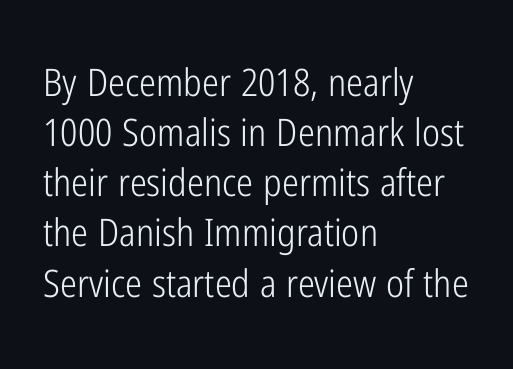
One-word summary of the alignment: left. Does the leading feel generous? No, just average. Nobody drew a line under any word here. Spacing verdict: proportional, widths tailored to each character. What kind of face is this? One without serifs — a sans.
